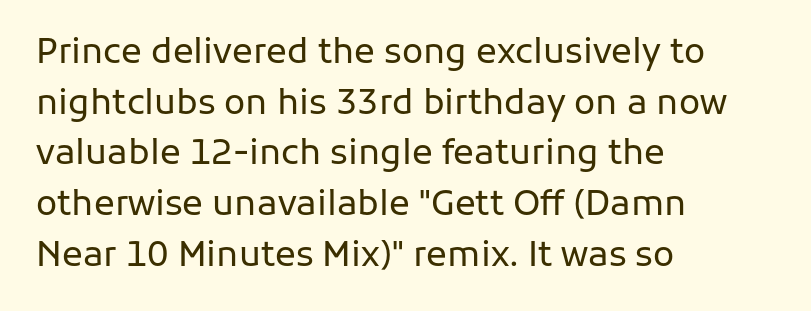
The image shows 35 px regular-weight sans-serif type, upright; set left-aligned, normal line spacing (1.45x), normal letter spacing, not underlined; low stroke contrast and a medium x-height.
